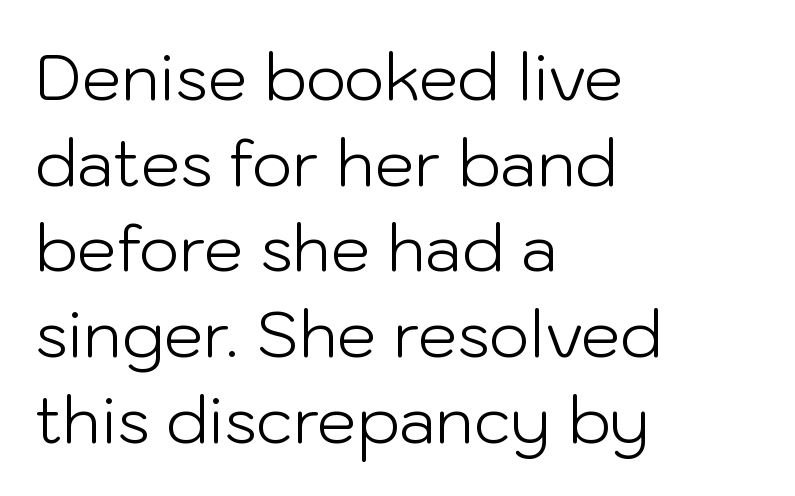
Q: Is the text bold? A: No.
Q: Is the text italic (slanted)? A: No, it is upright.
Q: Is the typeface a serif or a sans-serif typeface? A: Sans-serif.
Q: Is the text underlined? A: No.
Q: How is the paragraph aligned? A: Left-aligned.
Q: Is the spacing between letters normal or unusually wide? A: Normal.
Q: Is the spacing between lines tight, normal or loose? A: Normal.
Q: Width (condensed, normal, or wide)? A: Normal.
Q: Stroke contrast? A: Low.
Q: x-height? A: Medium.
Q: Monospaced? A: No.
